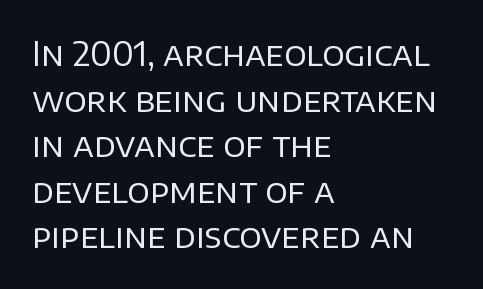
The image shows 33 px regular-weight sans-serif type, upright; set left-aligned, normal line spacing (1.38x), normal letter spacing, not underlined; low stroke contrast and a large x-height.
